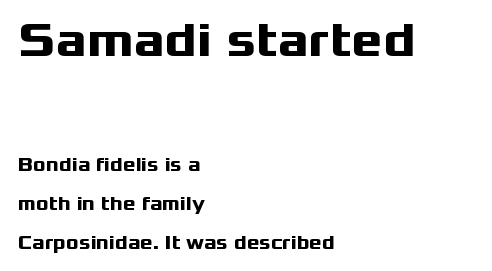
{"serif": "no", "italic": "no", "bold": "yes", "weight": "heavy", "width": "wide", "stroke_contrast": "medium", "x_height": "medium", "monospaced": "no", "underline": "no", "align": "left", "line_spacing": "loose", "line_spacing_ratio": 2.05, "letter_spacing": "normal", "letter_spacing_em": 0.0, "larger_block": "first", "size_ratio": 2.53, "glyph_px": 48}
